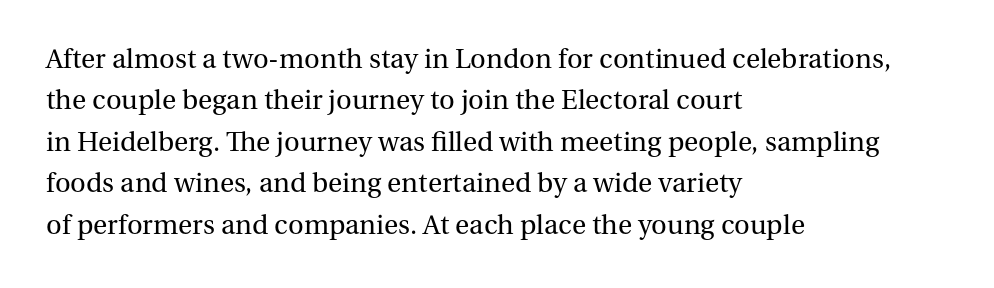
The image shows 29 px regular-weight serif type, upright; set left-aligned, normal line spacing (1.43x), normal letter spacing, not underlined; medium stroke contrast and a medium x-height.
